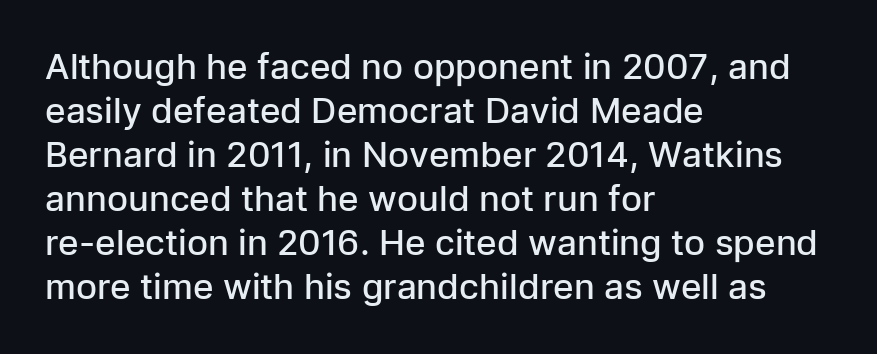
Q: Is the text bold? A: Semi-bold.
Q: Is the text italic (slanted)? A: No, it is upright.
Q: Is the typeface a serif or a sans-serif typeface? A: Sans-serif.
Q: Is the text underlined? A: No.
Q: How is the paragraph aligned? A: Left-aligned.
Q: Is the spacing between letters normal or unusually wide? A: Normal.
Q: Is the spacing between lines tight, normal or loose? A: Normal.
Q: Width (condensed, normal, or wide)? A: Normal.
Q: Stroke contrast? A: Low.
Q: x-height? A: Medium.
Q: Monospaced? A: No.
